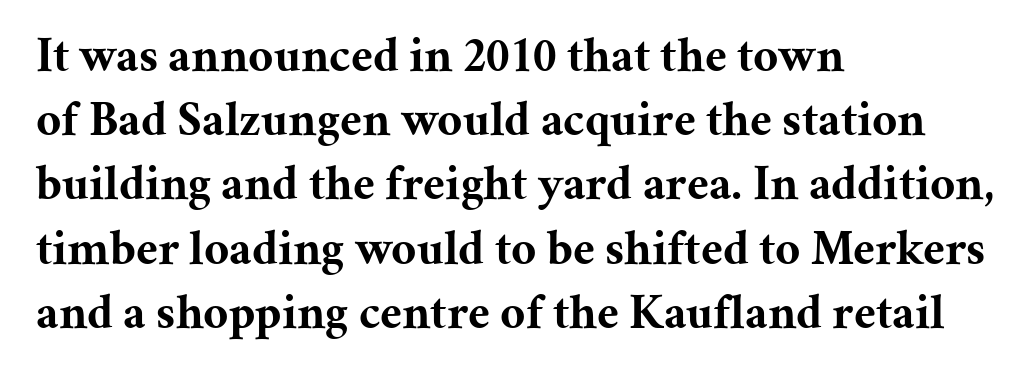
The image shows 49 px bold serif type, upright; set left-aligned, normal line spacing (1.31x), normal letter spacing, not underlined; medium stroke contrast and a medium x-height.
